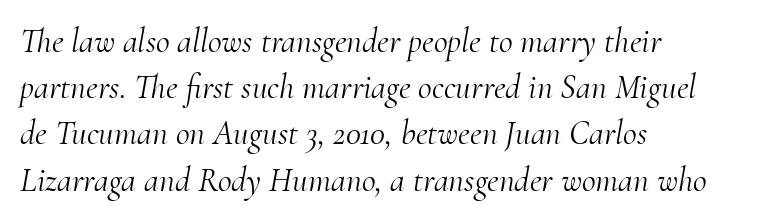
Looking at the ascenders, they clearly lean. Is this a fixed-width face? No — the glyphs have proportional, varying widths. Serifs: yes, visible at the terminals of the letterforms. The letters look calm and open, with moderate or lighter stems. Normally led — the rows are evenly, conventionally spaced.
